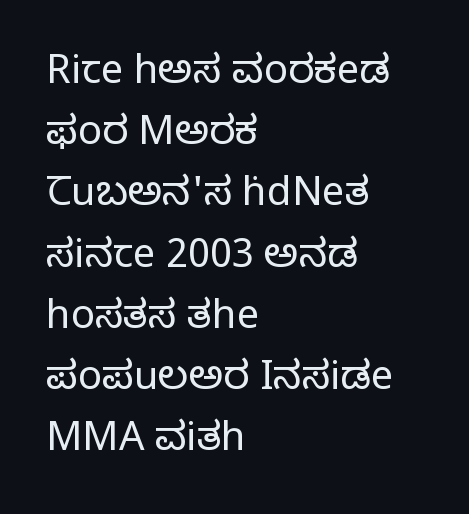
{"serif": "yes", "italic": "no", "bold": "no", "weight": "regular", "width": "normal", "stroke_contrast": "low", "x_height": "large", "monospaced": "no", "underline": "no", "align": "left", "line_spacing": "normal", "line_spacing_ratio": 1.53, "letter_spacing": "normal", "letter_spacing_em": 0.0, "glyph_px": 40}
